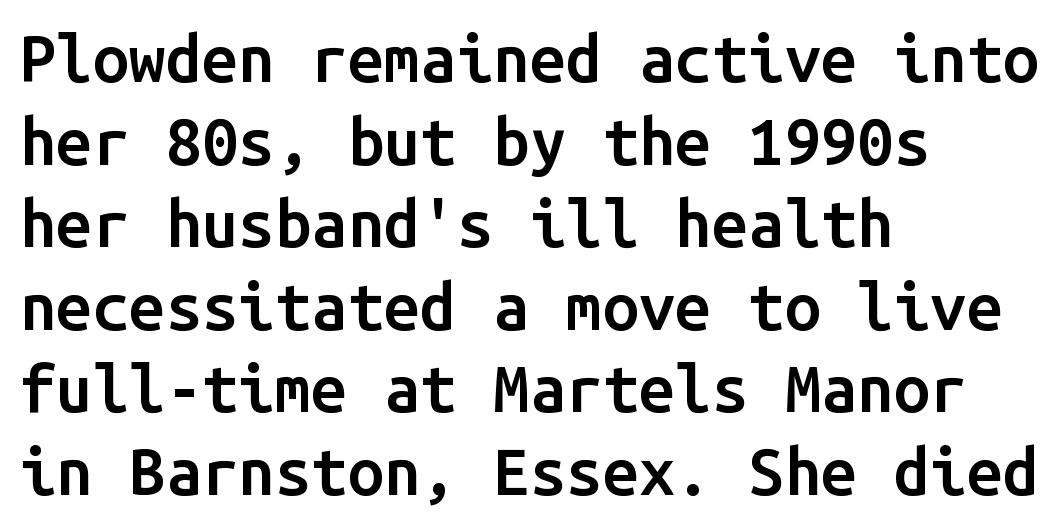
Q: Is the text bold? A: Semi-bold.
Q: Is the text italic (slanted)? A: No, it is upright.
Q: Is the typeface a serif or a sans-serif typeface? A: Sans-serif.
Q: Is the text underlined? A: No.
Q: How is the paragraph aligned? A: Left-aligned.
Q: Is the spacing between letters normal or unusually wide? A: Normal.
Q: Is the spacing between lines tight, normal or loose? A: Normal.
Q: Width (condensed, normal, or wide)? A: Normal.
Q: Stroke contrast? A: Low.
Q: x-height? A: Medium.
Q: Monospaced? A: Yes.
